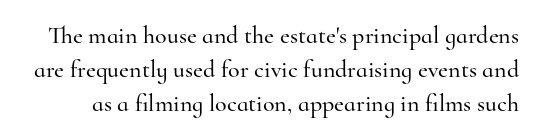
Underline: absent. It's the straight-up-and-down kind of type. Inter-character spacing is left at the font's built-in metrics. Leading: standard.
